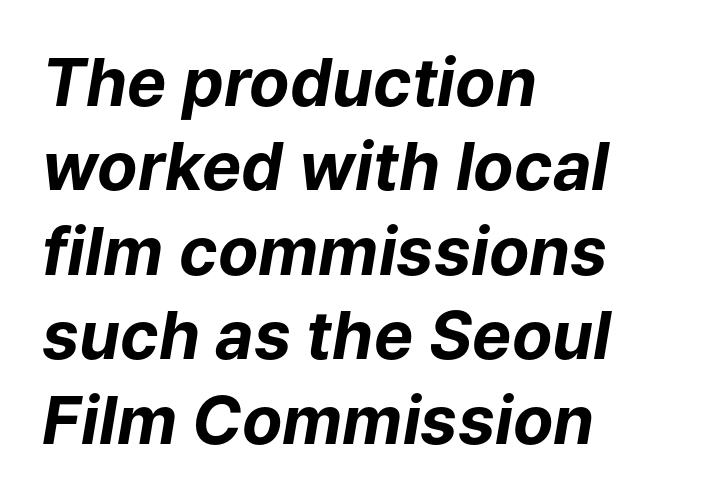
A clean baseline with only descenders dipping below it. Short and long lines alike share a common starting point at left. The lettering tilts uniformly, giving the passage an italic look. In terms of weight, the rendering is a true, heavy bold. Compared with typical paragraphs, the rows here are spaced about the same.
